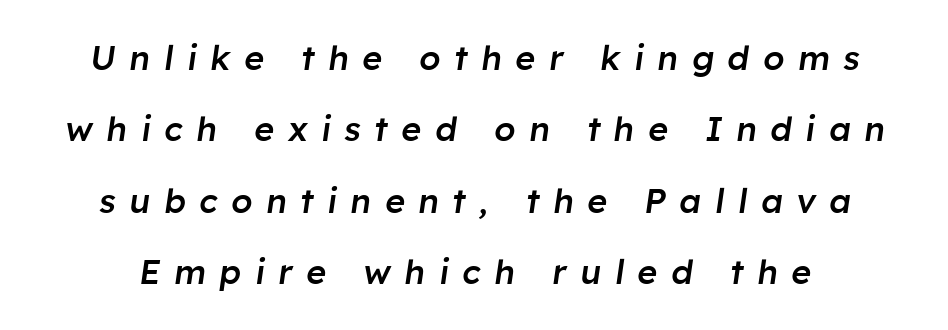
The image shows 34 px semibold type, italic (leaning right); set loose line spacing (2.1x), unusually wide letter spacing (+0.4 em), not underlined; low stroke contrast and a medium x-height.
